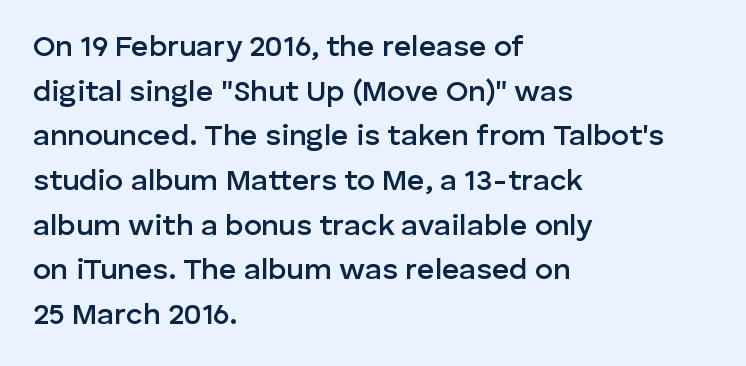
The image shows 30 px semibold sans-serif type, upright; set left-aligned, normal line spacing (1.49x), normal letter spacing, not underlined; low stroke contrast and a medium x-height.
